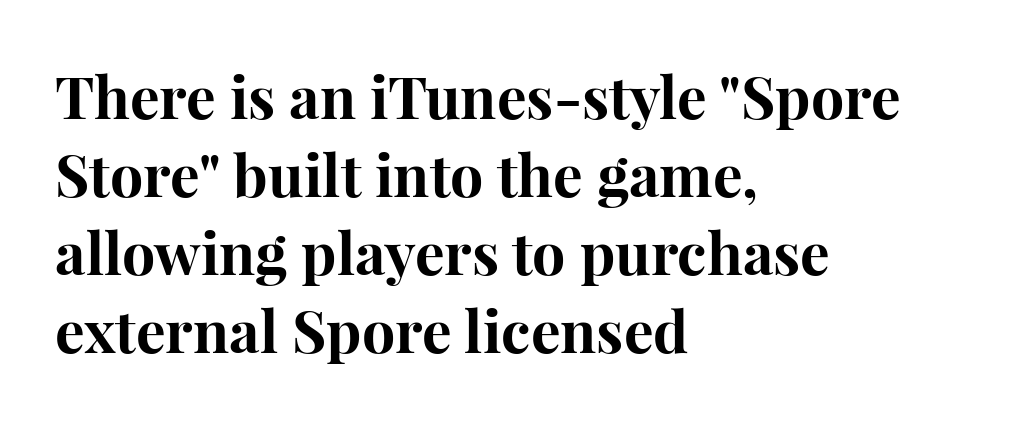
{"serif": "yes", "italic": "no", "bold": "yes", "weight": "bold", "width": "normal", "stroke_contrast": "high", "x_height": "medium", "monospaced": "no", "underline": "no", "align": "left", "line_spacing": "normal", "line_spacing_ratio": 1.32, "letter_spacing": "normal", "letter_spacing_em": 0.0, "glyph_px": 59}
